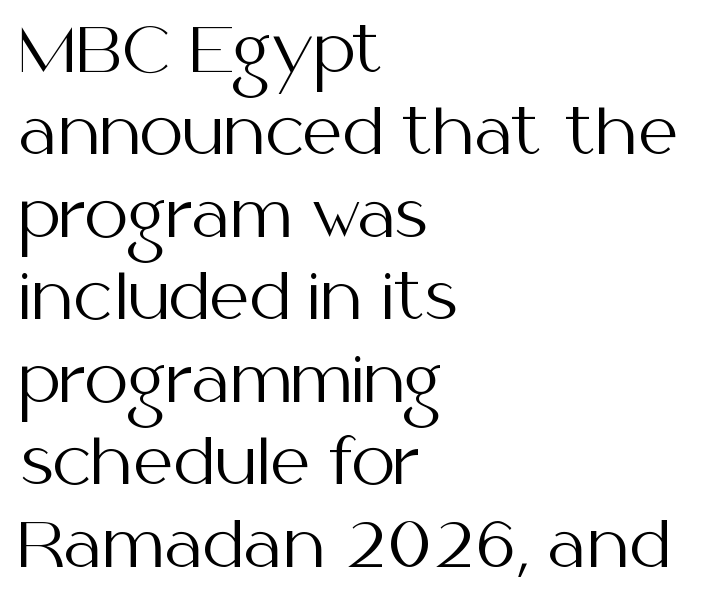
The image shows 62 px regular-weight sans-serif type, upright; set left-aligned, normal line spacing (1.33x), normal letter spacing, not underlined; medium stroke contrast and a medium x-height.
